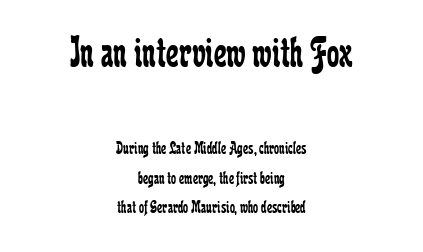
{"serif": "yes", "italic": "no", "bold": "no", "weight": "regular", "width": "condensed", "stroke_contrast": "low", "x_height": "medium", "monospaced": "no", "underline": "no", "align": "center", "line_spacing": "normal", "line_spacing_ratio": 1.62, "letter_spacing": "normal", "letter_spacing_em": 0.0, "larger_block": "first", "size_ratio": 2.44, "glyph_px": 44}
